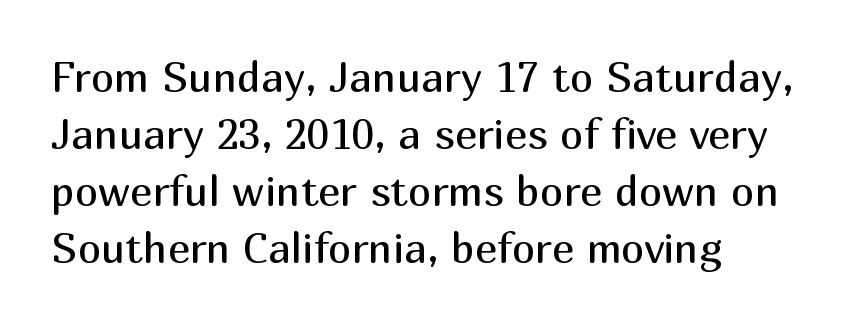
Q: Is the text bold? A: No.
Q: Is the text italic (slanted)? A: No, it is upright.
Q: Is the typeface a serif or a sans-serif typeface? A: Sans-serif.
Q: Is the text underlined? A: No.
Q: How is the paragraph aligned? A: Left-aligned.
Q: Is the spacing between letters normal or unusually wide? A: Normal.
Q: Is the spacing between lines tight, normal or loose? A: Normal.
Q: Width (condensed, normal, or wide)? A: Normal.
Q: Stroke contrast? A: Medium.
Q: x-height? A: Medium.
Q: Monospaced? A: No.
